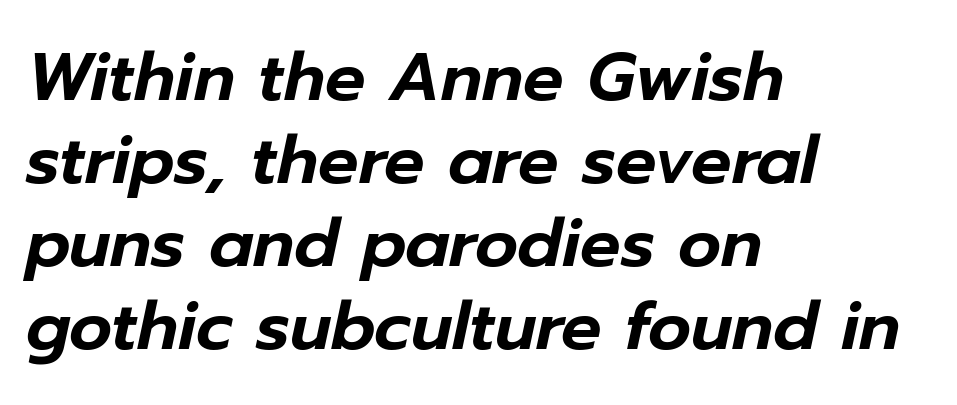
Clear beneath every line of the passage. This rendering leaves character spacing at its baseline value. Observe the lean: these are italic letterforms. Note the varied advance widths — an 'i' is clearly narrower than an 'm'. Does the copy run flush right? No — it runs flush left.
